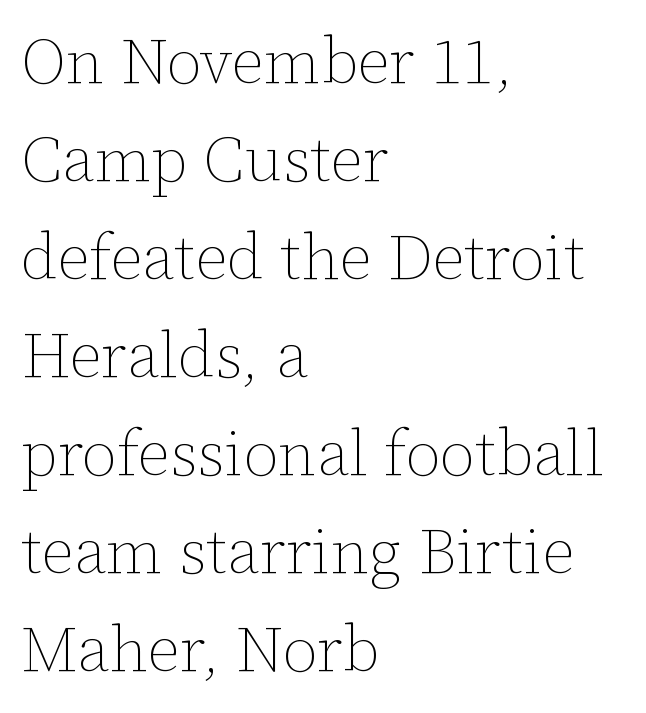
{"italic": "no", "bold": "no", "weight": "thin", "width": "normal", "stroke_contrast": "low", "x_height": "medium", "monospaced": "no", "underline": "no", "align": "left", "line_spacing": "normal", "line_spacing_ratio": 1.53, "letter_spacing": "normal", "letter_spacing_em": 0.0, "glyph_px": 64}
